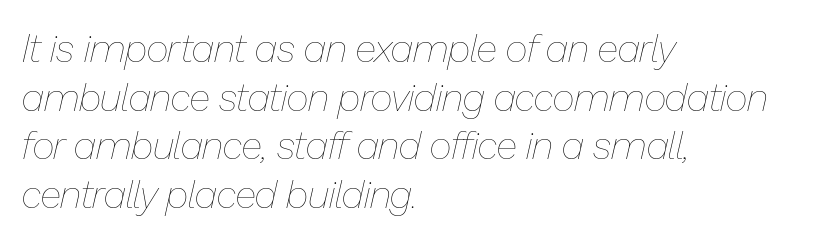
Q: Is the text bold? A: No.
Q: Is the text italic (slanted)? A: Yes, it leans right by about 13 degrees.
Q: Is the text underlined? A: No.
Q: How is the paragraph aligned? A: Left-aligned.
Q: Is the spacing between letters normal or unusually wide? A: Normal.
Q: Is the spacing between lines tight, normal or loose? A: Normal.
Q: Width (condensed, normal, or wide)? A: Normal.
Q: Stroke contrast? A: Low.
Q: x-height? A: Medium.
Q: Monospaced? A: No.
